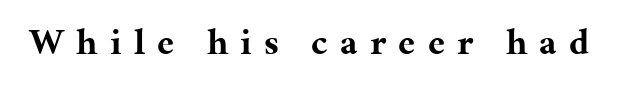
{"serif": "yes", "italic": "no", "bold": "yes", "weight": "bold", "width": "normal", "stroke_contrast": "medium", "x_height": "medium", "monospaced": "no", "underline": "no", "letter_spacing": "wide", "letter_spacing_em": 0.33, "glyph_px": 37}
